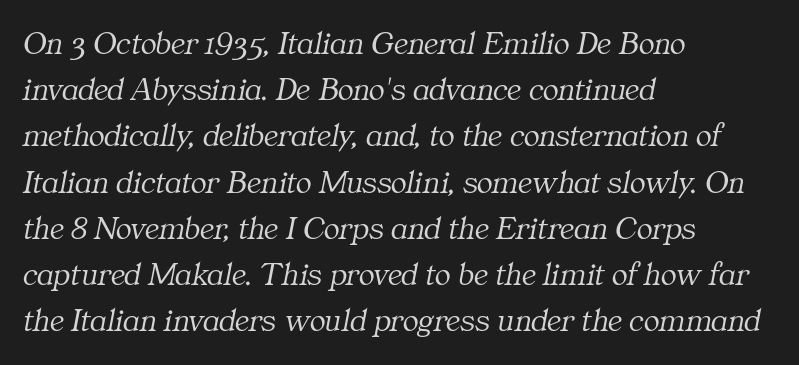
No letter is thick-stroked: the sample isn't bold. These lines are rendered in a variable-pitch font. Summary of vertical rhythm: regular, with standard interline spacing. The paragraph has a hard left edge and a soft right edge. Decoration check: the copy has no underline.
